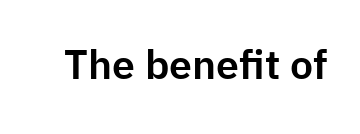
Q: Is the text italic (slanted)? A: No, it is upright.
Q: Is the typeface a serif or a sans-serif typeface? A: Sans-serif.
Q: Is the text underlined? A: No.
Q: Is the spacing between letters normal or unusually wide? A: Normal.
Q: Width (condensed, normal, or wide)? A: Normal.
Q: Stroke contrast? A: Low.
Q: x-height? A: Medium.
Q: Monospaced? A: No.
